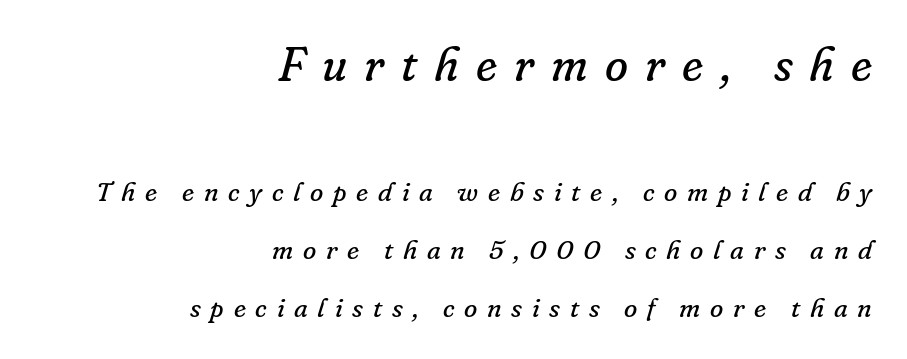
Each letter keeps its own natural width here, so spacing adapts to shape. This sample trades compactness for vertical openness between lines. The lines in this sample share a right terminus and differ only in where they begin. Words appear elongated and porous because spacing is wide. Summary of weight: not heavy and not bold. The specimen reads as italic at a glance.
